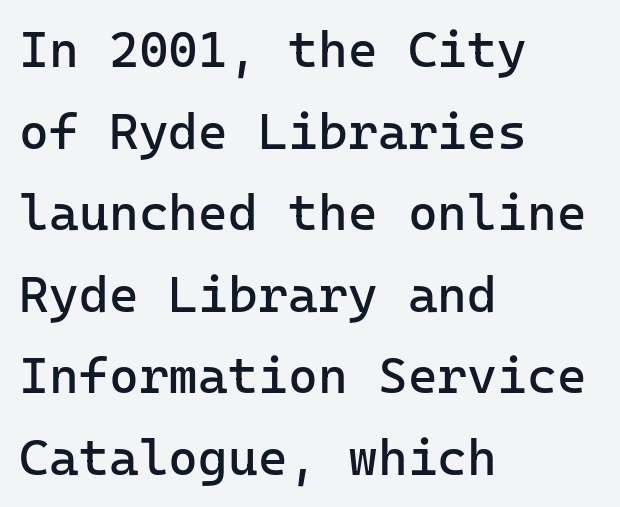
Q: Is the text bold? A: No.
Q: Is the text italic (slanted)? A: No, it is upright.
Q: Is the typeface a serif or a sans-serif typeface? A: Sans-serif.
Q: Is the text underlined? A: No.
Q: How is the paragraph aligned? A: Left-aligned.
Q: Is the spacing between letters normal or unusually wide? A: Normal.
Q: Is the spacing between lines tight, normal or loose? A: Normal.
Q: Width (condensed, normal, or wide)? A: Normal.
Q: Stroke contrast? A: Low.
Q: x-height? A: Medium.
